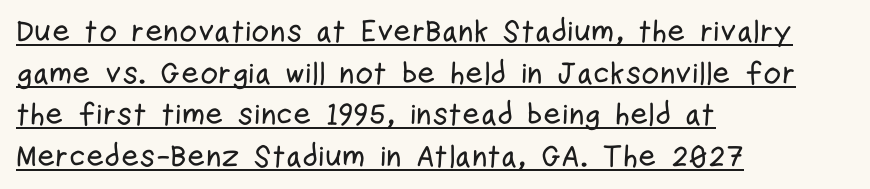
The image shows 31 px condensed sans-serif type, upright; set left-aligned, normal line spacing (1.34x), normal letter spacing, underlined; low stroke contrast and a medium x-height.
